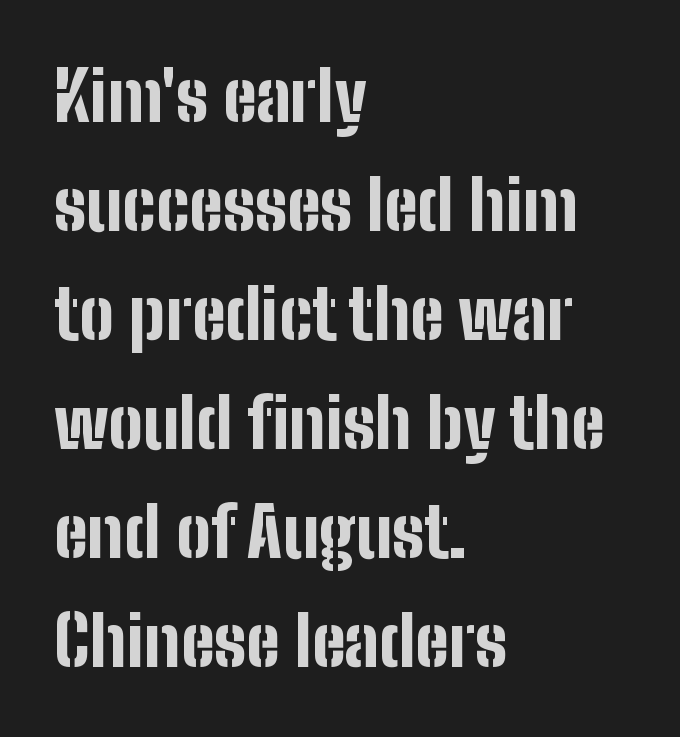
The rendering anchors every line to the left-hand side. The space directly below the letters is spotless. Is this a fixed-width face? No — the glyphs have proportional, varying widths. Each letter's strokes conclude bluntly, with no projecting serifs. The rendering uses a moderate line-height, typical for paragraphs.
